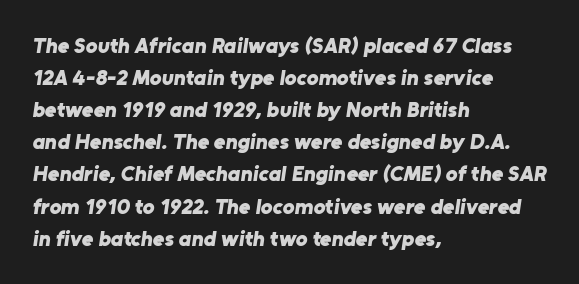
{"bold": "yes", "underline": "no", "align": "left", "line_spacing": "normal", "line_spacing_ratio": 1.46, "letter_spacing": "normal", "letter_spacing_em": 0.0, "glyph_px": 22}
